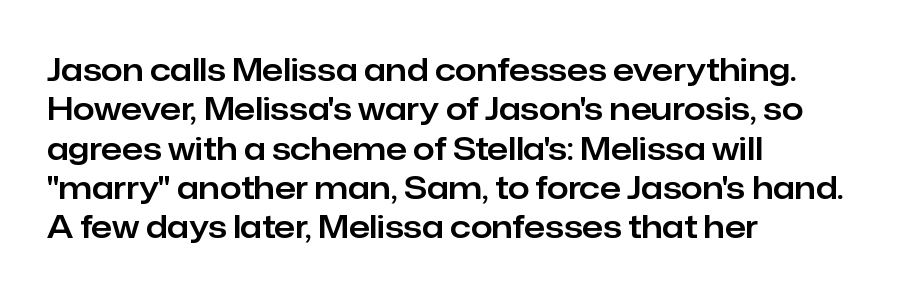
Q: Is the text italic (slanted)? A: No, it is upright.
Q: Is the typeface a serif or a sans-serif typeface? A: Sans-serif.
Q: Is the text underlined? A: No.
Q: How is the paragraph aligned? A: Left-aligned.
Q: Is the spacing between letters normal or unusually wide? A: Normal.
Q: Is the spacing between lines tight, normal or loose? A: Normal.
Q: Width (condensed, normal, or wide)? A: Normal.
Q: Stroke contrast? A: Low.
Q: x-height? A: Medium.
Q: Monospaced? A: No.
